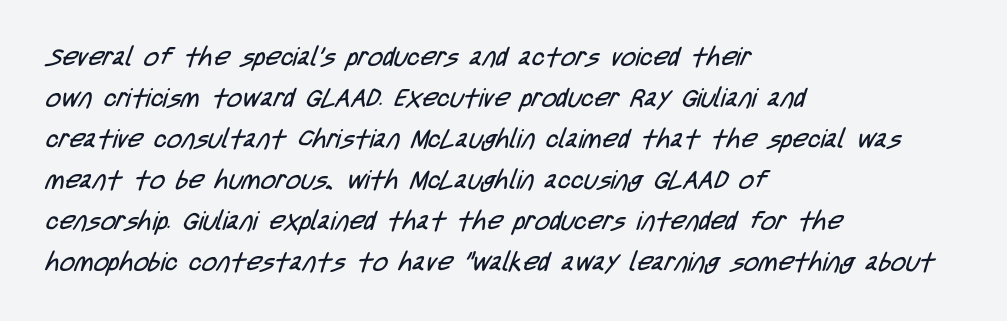
{"bold": "no", "underline": "no", "align": "left", "line_spacing": "normal", "line_spacing_ratio": 1.58, "letter_spacing": "normal", "letter_spacing_em": 0.0, "glyph_px": 26}
